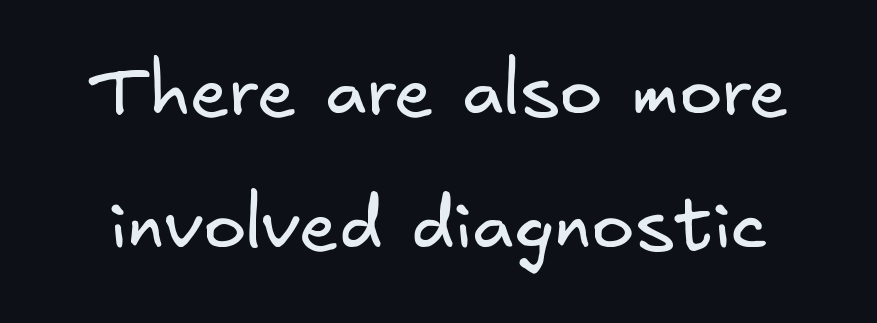
{"serif": "no", "bold": "no", "weight": "regular", "width": "normal", "stroke_contrast": "low", "x_height": "small", "underline": "no", "line_spacing_ratio": 1.86, "letter_spacing": "normal", "letter_spacing_em": 0.0, "glyph_px": 72}
